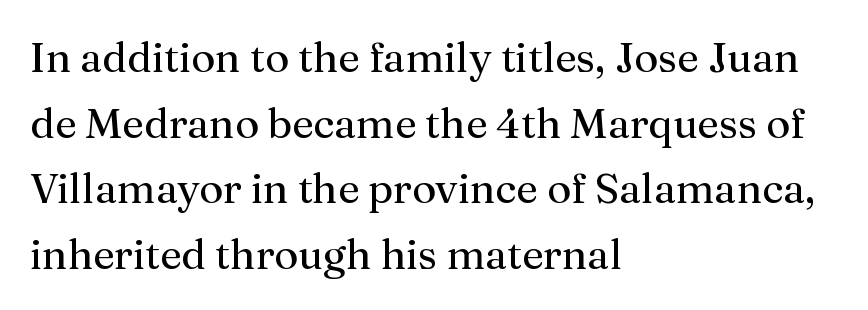
The lettering holds an erect, upright posture throughout. These lines are composed in type with serifs. Heaviness? Minimal to ordinary, like unemphasized prose. Is the block centered? No — it sits flush against the left margin.
